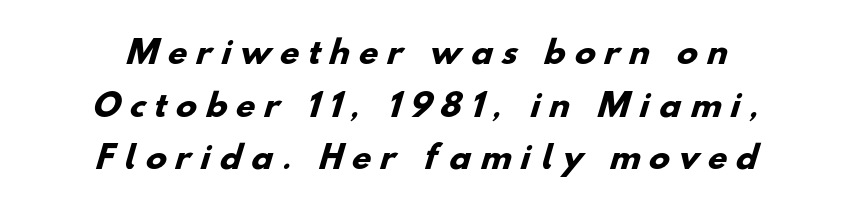
The space beneath each line is pristine and unruled. The rendering shows plain stroke endings on the letterforms — a sans-serif design. Each word looks stretched out because of the extra space between its letters. Rows of type keep a routine distance in the vertical direction.
